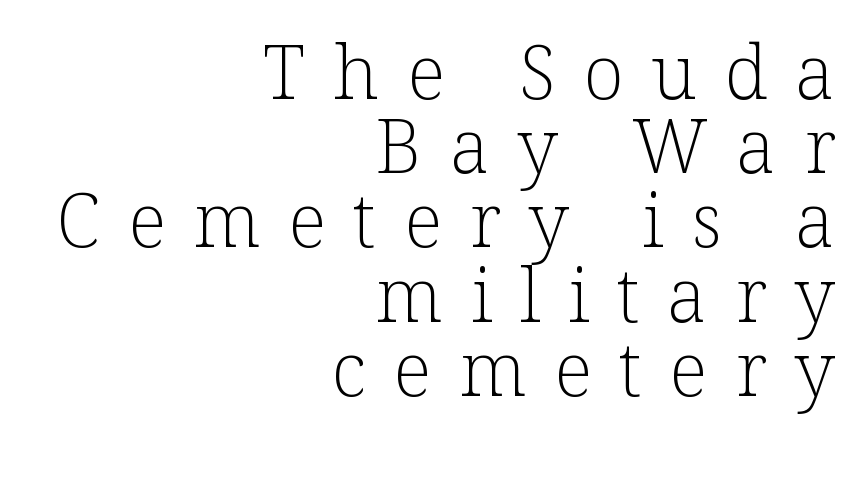
Q: Is the text bold? A: No.
Q: Is the text italic (slanted)? A: No, it is upright.
Q: Is the typeface a serif or a sans-serif typeface? A: Serif.
Q: Is the text underlined? A: No.
Q: How is the paragraph aligned? A: Right-aligned.
Q: Is the spacing between letters normal or unusually wide? A: Unusually wide.
Q: Is the spacing between lines tight, normal or loose? A: Tight.
Q: Width (condensed, normal, or wide)? A: Normal.
Q: Stroke contrast? A: Low.
Q: x-height? A: Medium.
Q: Monospaced? A: No.
